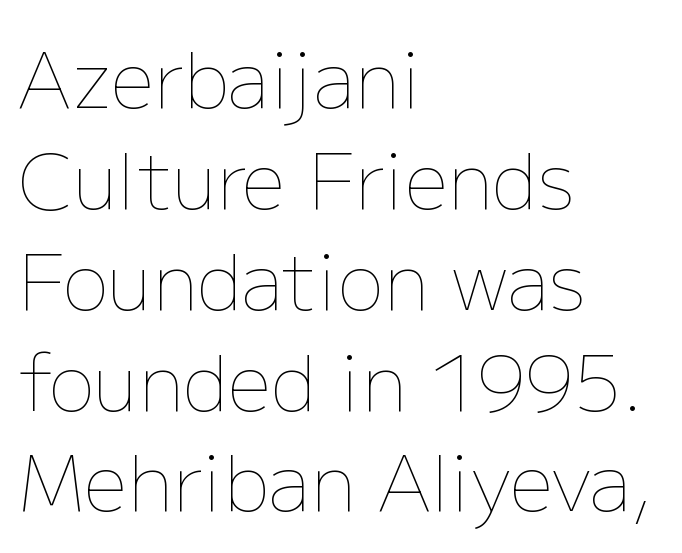
The image shows 77 px thin type, upright; set left-aligned, normal line spacing (1.31x), normal letter spacing, not underlined; low stroke contrast and a medium x-height.
